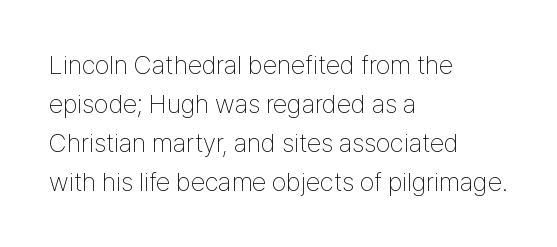
{"italic": "no", "bold": "no", "underline": "no", "align": "left", "line_spacing": "normal", "line_spacing_ratio": 1.5, "letter_spacing": "normal", "letter_spacing_em": 0.0, "glyph_px": 26}
